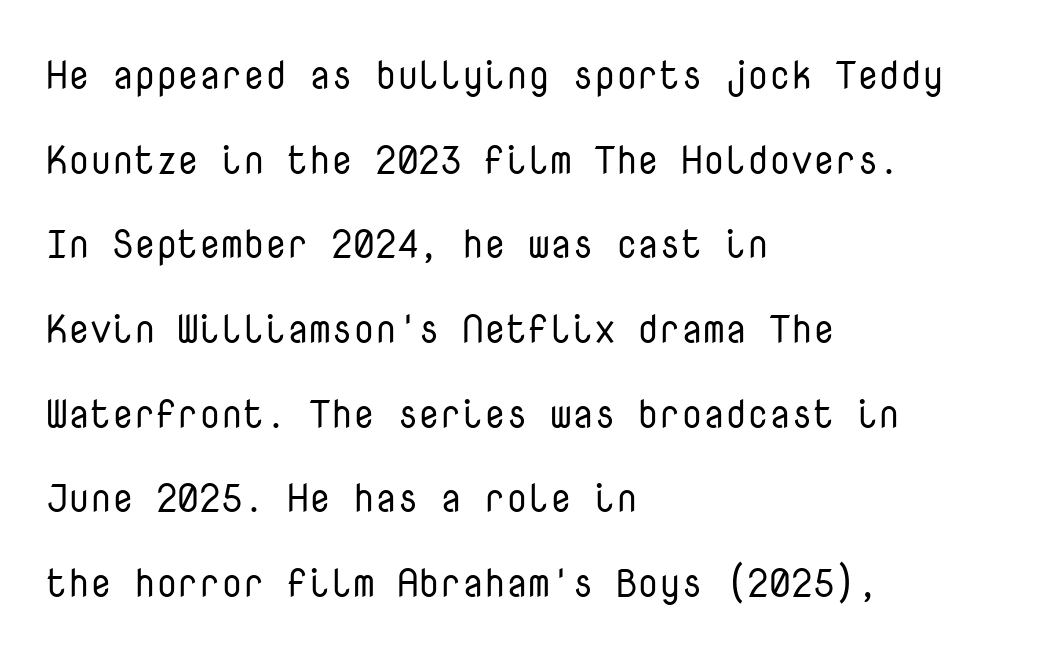
{"serif": "no", "italic": "no", "bold": "no", "weight": "regular", "width": "normal", "stroke_contrast": "low", "x_height": "medium", "monospaced": "yes", "underline": "no", "align": "left", "line_spacing": "loose", "line_spacing_ratio": 2.17, "letter_spacing": "normal", "letter_spacing_em": 0.0, "glyph_px": 39}
